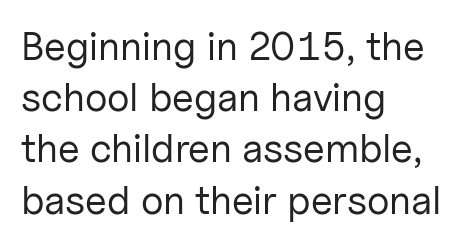
The image shows 40 px regular-weight sans-serif type, upright; set left-aligned, normal line spacing (1.28x), normal letter spacing, not underlined; low stroke contrast and a medium x-height.
